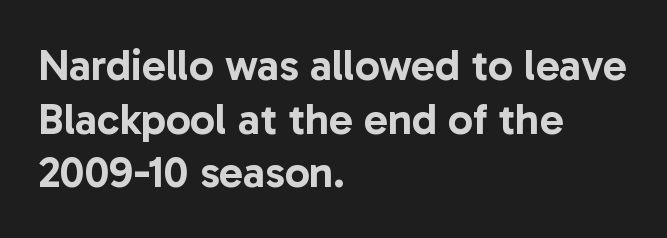
Q: Is the text italic (slanted)? A: No, it is upright.
Q: Is the typeface a serif or a sans-serif typeface? A: Sans-serif.
Q: Is the text underlined? A: No.
Q: How is the paragraph aligned? A: Left-aligned.
Q: Is the spacing between letters normal or unusually wide? A: Normal.
Q: Width (condensed, normal, or wide)? A: Normal.
Q: Stroke contrast? A: Low.
Q: x-height? A: Medium.
Q: Monospaced? A: No.
